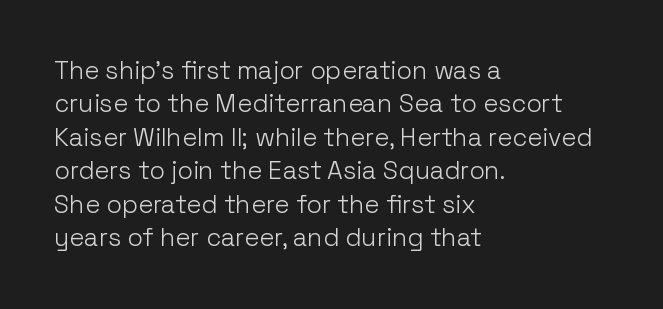
{"italic": "no", "bold": "no", "underline": "no", "align": "left", "line_spacing": "normal", "line_spacing_ratio": 1.34, "letter_spacing": "normal", "letter_spacing_em": 0.0, "glyph_px": 25}
